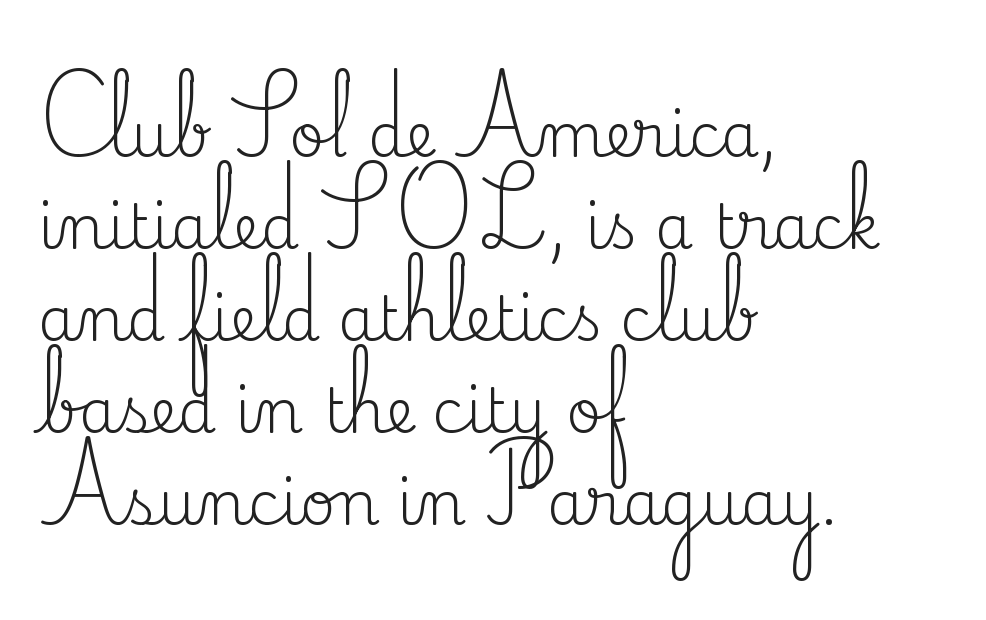
Q: Is the text bold? A: No.
Q: Is the text italic (slanted)? A: No, it is upright.
Q: Is the typeface a serif or a sans-serif typeface? A: Serif.
Q: Is the text underlined? A: No.
Q: How is the paragraph aligned? A: Left-aligned.
Q: Is the spacing between letters normal or unusually wide? A: Normal.
Q: Is the spacing between lines tight, normal or loose? A: Normal.
Q: Width (condensed, normal, or wide)? A: Normal.
Q: Stroke contrast? A: Medium.
Q: x-height? A: Small.
Q: Monospaced? A: No.
